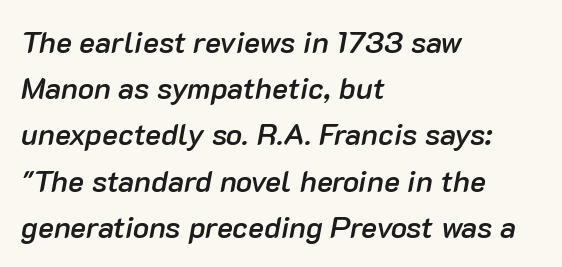
Q: Is the text bold? A: Semi-bold.
Q: Is the text italic (slanted)? A: Yes, it leans right by about 10 degrees.
Q: Is the text underlined? A: No.
Q: How is the paragraph aligned? A: Left-aligned.
Q: Is the spacing between letters normal or unusually wide? A: Normal.
Q: Is the spacing between lines tight, normal or loose? A: Normal.
Q: Width (condensed, normal, or wide)? A: Normal.
Q: Stroke contrast? A: Low.
Q: x-height? A: Medium.
Q: Monospaced? A: No.
